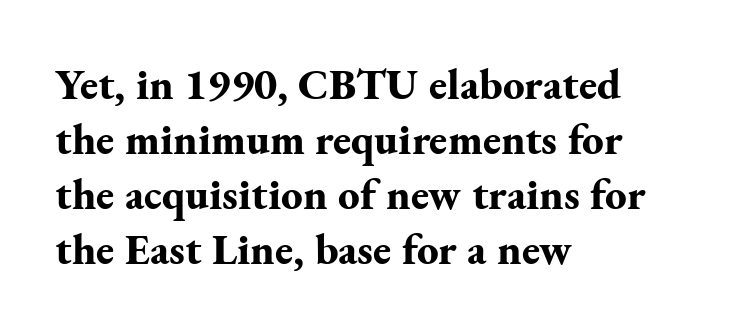
The horizontal fit of the characters is conventional and even. In terms of weight, the rendering is a true, heavy bold. Honestly, the row spacing looks completely unremarkable. To sum up the face: it has serifs. Decoration check: the copy has no underline. This rendering uses left alignment, leaving the right contour irregular.
